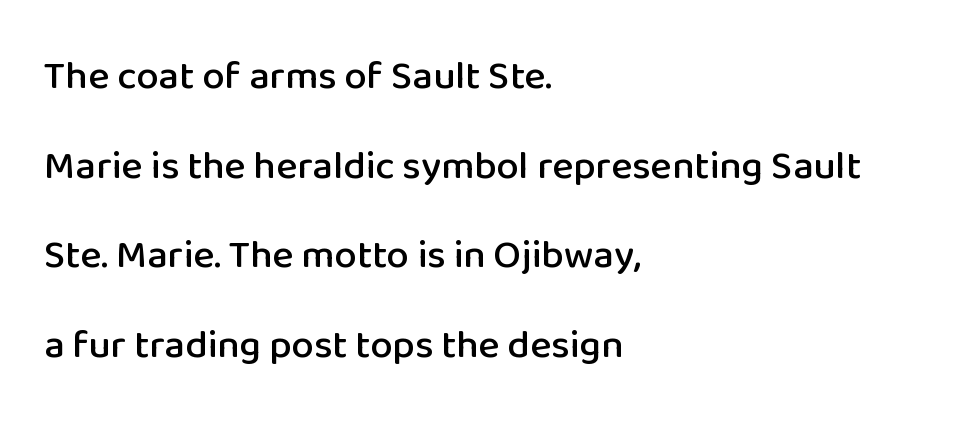
Is there any slant? The stems are plumb. Vertical spacing — loose. The rendering uses natural spacing where letterforms have individual widths. Serif or sans? Sans — the stroke terminals are bare.
